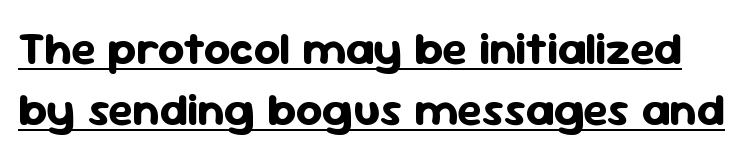
Q: Is the text bold? A: Yes.
Q: Is the text italic (slanted)? A: No, it is upright.
Q: Is the typeface a serif or a sans-serif typeface? A: Sans-serif.
Q: Is the text underlined? A: Yes.
Q: Is the spacing between letters normal or unusually wide? A: Normal.
Q: Is the spacing between lines tight, normal or loose? A: Normal.
Q: Width (condensed, normal, or wide)? A: Normal.
Q: Stroke contrast? A: Low.
Q: x-height? A: Medium.
Q: Monospaced? A: No.
